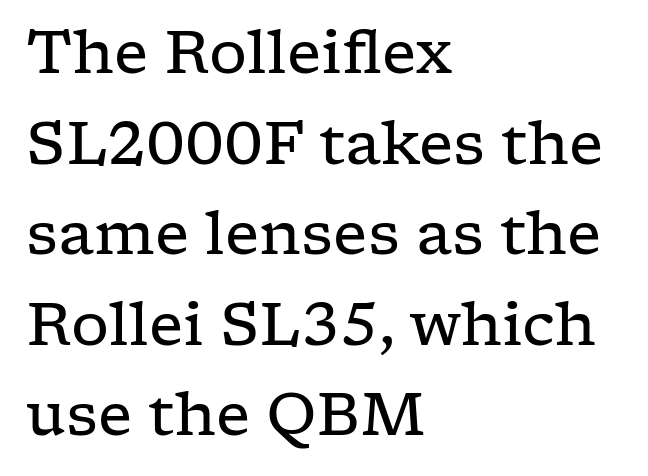
Unbolded letterforms with no extra heft. Compared with typical body copy, the letter spacing here is the same. The block of text has a typical density, with ordinary space between rows. Character widths vary here, with narrow letters taking less room than wide ones. This sample uses an upright cut, with every glyph sitting square on the baseline.
